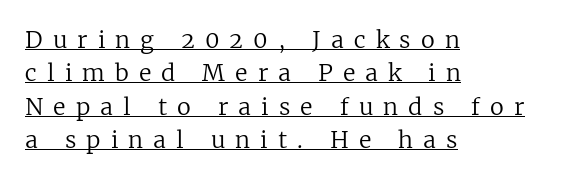
Q: Is the text bold? A: No.
Q: Is the text italic (slanted)? A: No, it is upright.
Q: Is the text underlined? A: Yes.
Q: How is the paragraph aligned? A: Left-aligned.
Q: Is the spacing between letters normal or unusually wide? A: Unusually wide.
Q: Is the spacing between lines tight, normal or loose? A: Normal.
